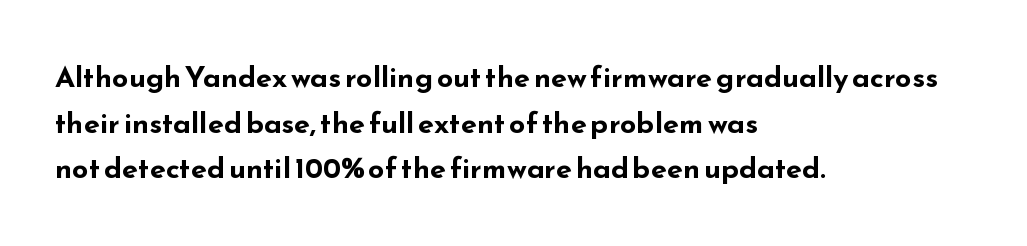
The letters advance in unequal steps, a hallmark of proportional type. A dark, heavy texture on the line: the type is bold. Check the space under the baseline: it is left empty. Compared with typical body copy, the letter spacing here is the same. Leading: standard.
